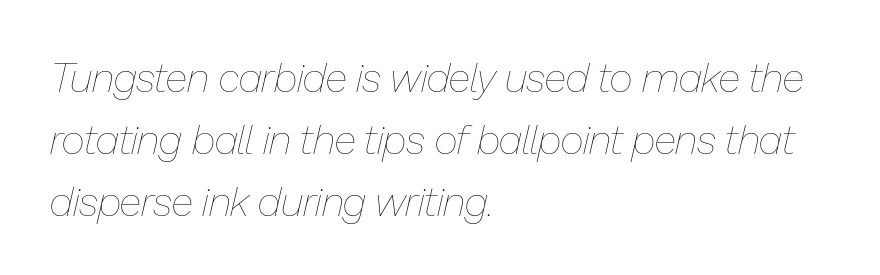
{"italic": "yes", "lean": "right", "slant_degrees": 13, "bold": "no", "weight": "thin", "width": "normal", "stroke_contrast": "low", "x_height": "medium", "monospaced": "no", "underline": "no", "align": "left", "line_spacing": "normal", "line_spacing_ratio": 1.51, "letter_spacing": "normal", "letter_spacing_em": 0.0, "glyph_px": 41}
